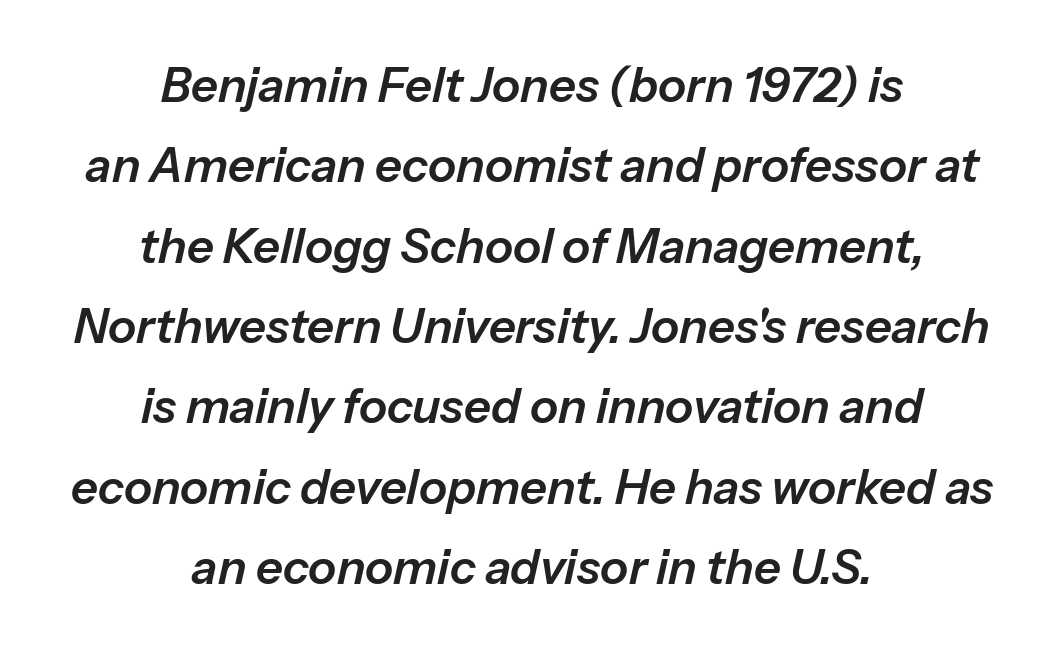
Style check: oblique. Do the characters align in a grid? No, the font is proportional. Standard letterfit; no display-style spreading of the glyphs. Just letters on the line, the space beneath them empty. Caption: multi-line text, centered on the measure.
